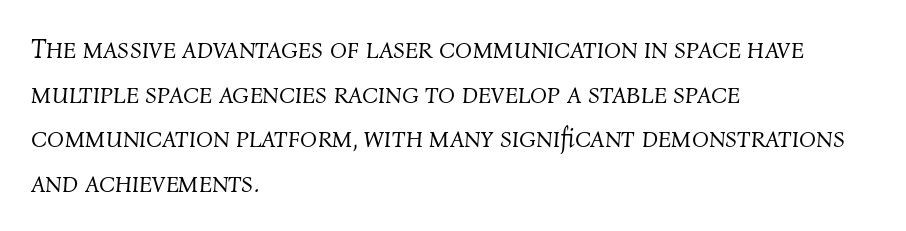
The image shows 28 px light type, italic (leaning right); set left-aligned, normal line spacing (1.59x), normal letter spacing, not underlined; medium stroke contrast and a medium x-height.
